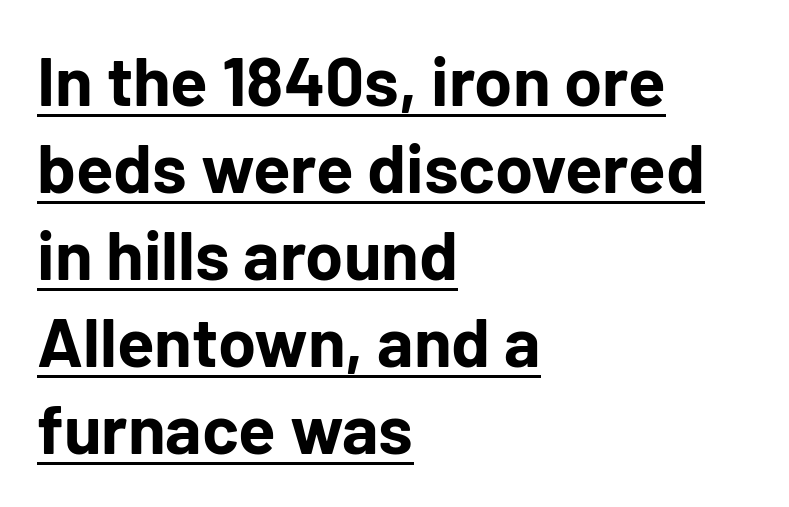
{"serif": "no", "italic": "no", "bold": "yes", "weight": "bold", "width": "normal", "stroke_contrast": "low", "x_height": "medium", "monospaced": "no", "underline": "yes", "align": "left", "line_spacing": "normal", "line_spacing_ratio": 1.26, "letter_spacing": "normal", "letter_spacing_em": 0.0, "glyph_px": 69}
